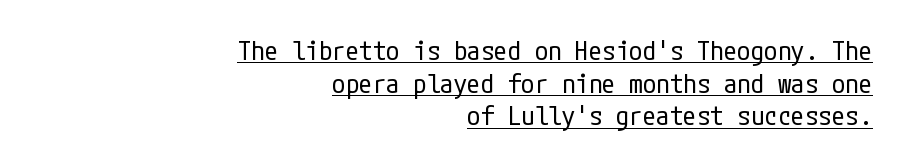
Q: Is the text bold? A: No.
Q: Is the text italic (slanted)? A: No, it is upright.
Q: Is the text underlined? A: Yes.
Q: How is the paragraph aligned? A: Right-aligned.
Q: Is the spacing between letters normal or unusually wide? A: Normal.
